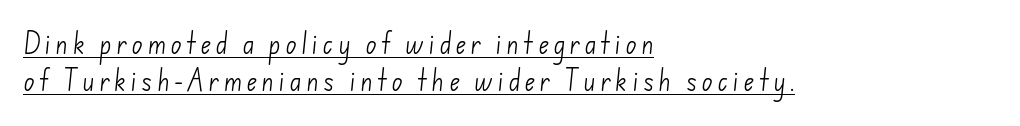
The image shows 23 px text type; set left-aligned, normal line spacing (1.63x), underlined.
